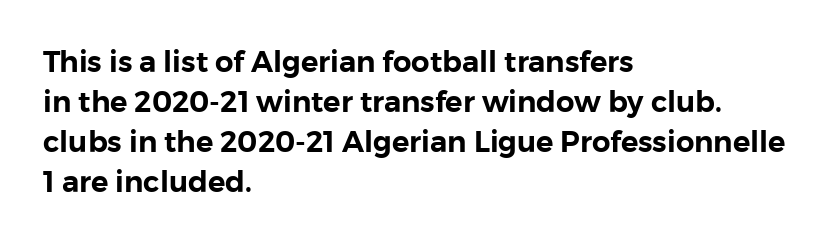
{"serif": "no", "italic": "no", "width": "normal", "stroke_contrast": "low", "x_height": "medium", "monospaced": "no", "underline": "no", "align": "left", "line_spacing": "normal", "line_spacing_ratio": 1.38, "letter_spacing": "normal", "letter_spacing_em": 0.0, "glyph_px": 29}
